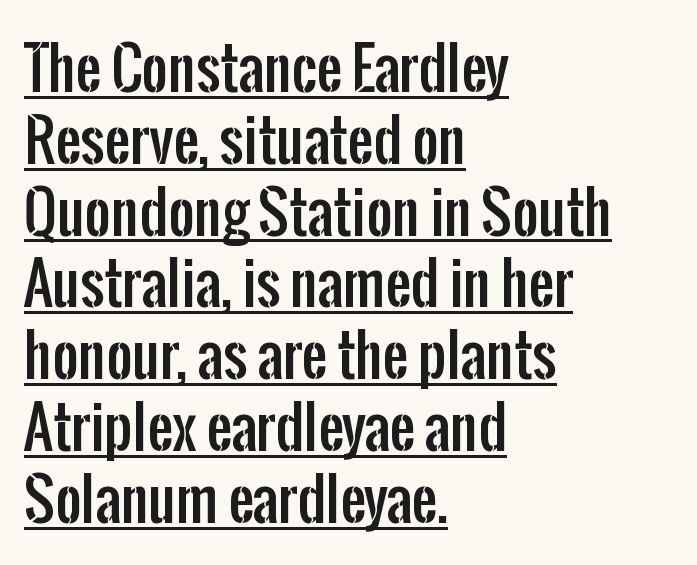
Summary of vertical rhythm: regular, with standard interline spacing. The string is rendered with underlining switched on. Layout note: lines flush left. You can tell from the bare stems that sans-serif type was used. Here the glyphs are tracked normally, forming tight word shapes. Think of a printed novel: that variable character pitch is what you see here.
